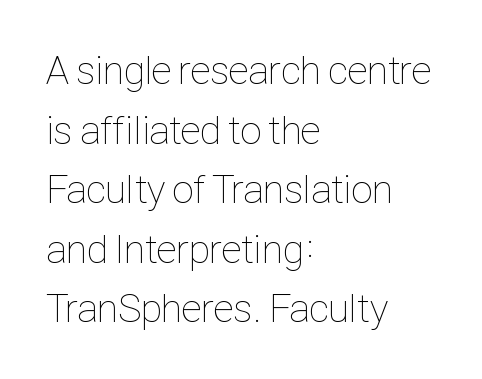
Q: Is the text bold? A: No.
Q: Is the text italic (slanted)? A: No, it is upright.
Q: Is the text underlined? A: No.
Q: How is the paragraph aligned? A: Left-aligned.
Q: Is the spacing between letters normal or unusually wide? A: Normal.
Q: Is the spacing between lines tight, normal or loose? A: Normal.
Q: Width (condensed, normal, or wide)? A: Condensed.
Q: Stroke contrast? A: Low.
Q: x-height? A: Medium.
Q: Monospaced? A: No.
